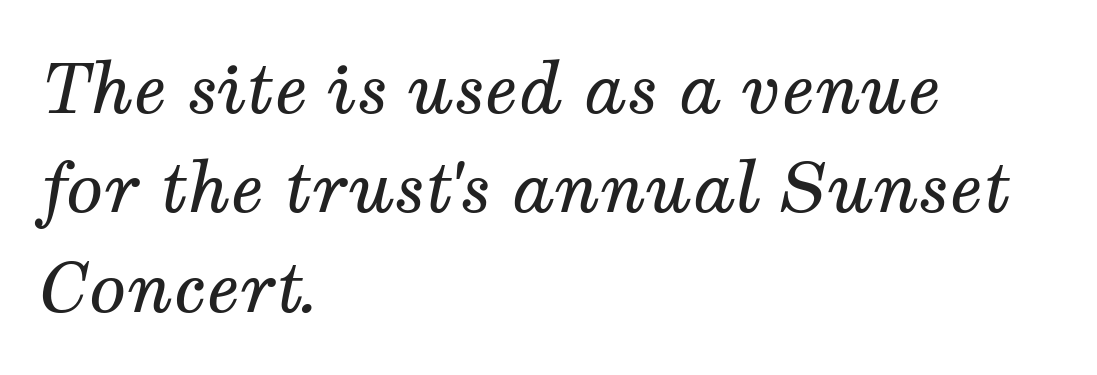
Horizontal alignment here is leftward, the default for most running prose. In terms of letterspacing, this is plain default setting. The typeface chosen for these lines features serifs. In terms of leading, this rendering sits right in the middle.
